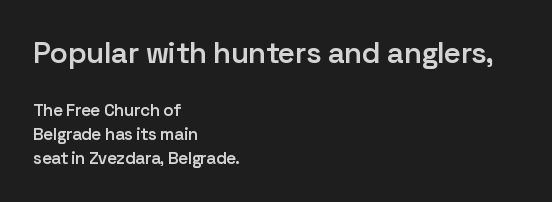
The image shows 30 px semibold sans-serif type, upright; set left-aligned, normal line spacing (1.4x), normal letter spacing, not underlined; the first (top) block is 1.76x larger; low stroke contrast and a medium x-height.
